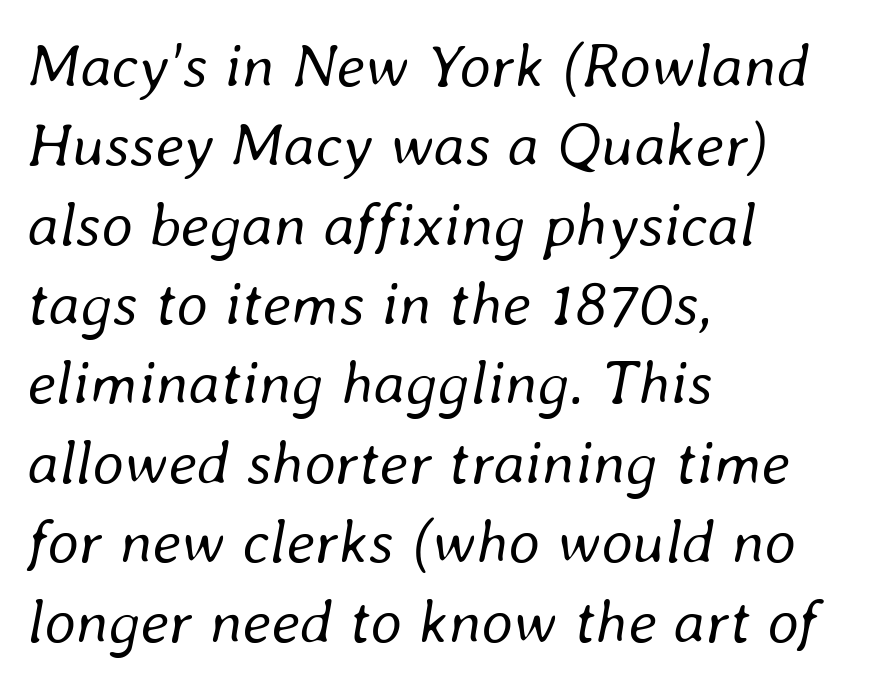
The rag falls on the right side of this text block. The face used here is rendered with its standard letterfit. Notice how descenders clear the ascenders below comfortably — that's standard leading. Think standard paragraph weight, or any step lighter than that.
